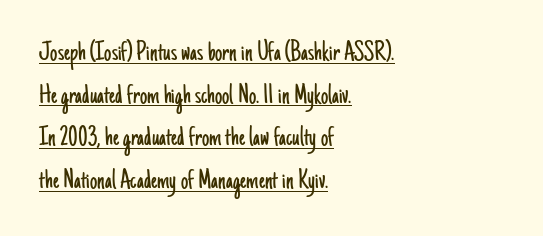
{"serif": "no", "italic": "no", "bold": "no", "weight": "light", "width": "condensed", "stroke_contrast": "low", "x_height": "small", "monospaced": "no", "underline": "yes", "align": "left", "line_spacing": "normal", "line_spacing_ratio": 1.47, "letter_spacing": "normal", "letter_spacing_em": 0.0, "glyph_px": 29}
